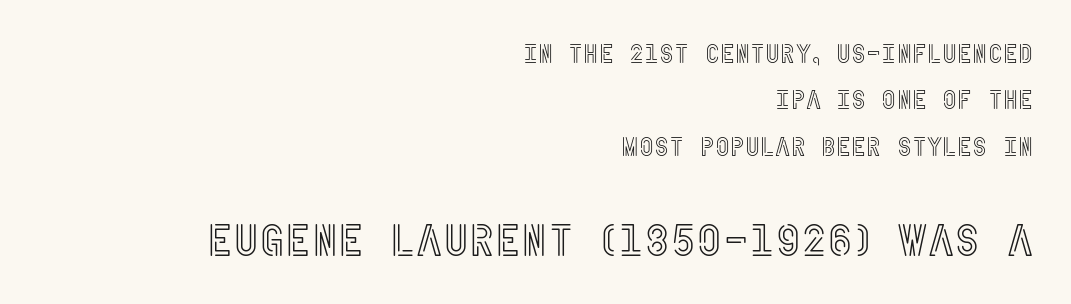
{"italic": "no", "width": "condensed", "x_height": "large", "underline": "no", "align": "right", "line_spacing_ratio": 1.78, "letter_spacing": "normal", "letter_spacing_em": 0.0, "larger_block": "second", "size_ratio": 1.73, "glyph_px": 45}
